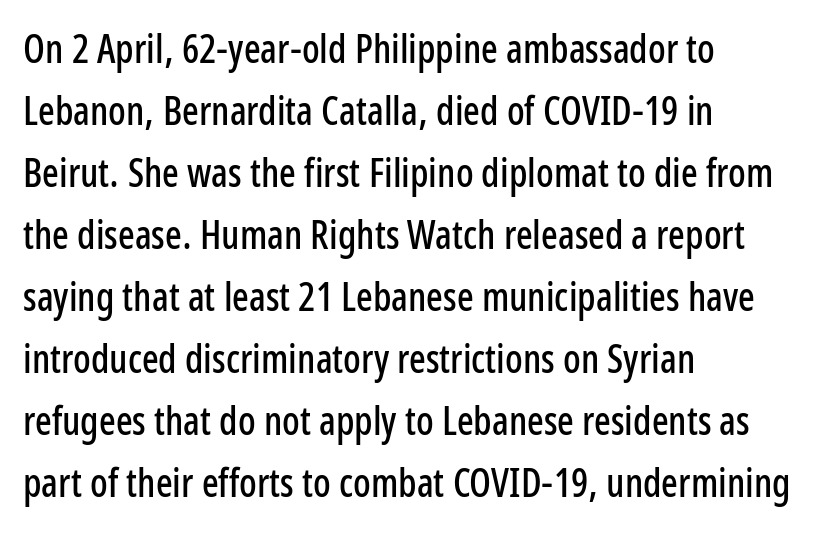
The image shows 39 px condensed sans-serif type, upright; set left-aligned, normal line spacing (1.59x), normal letter spacing, not underlined; low stroke contrast and a medium x-height.
